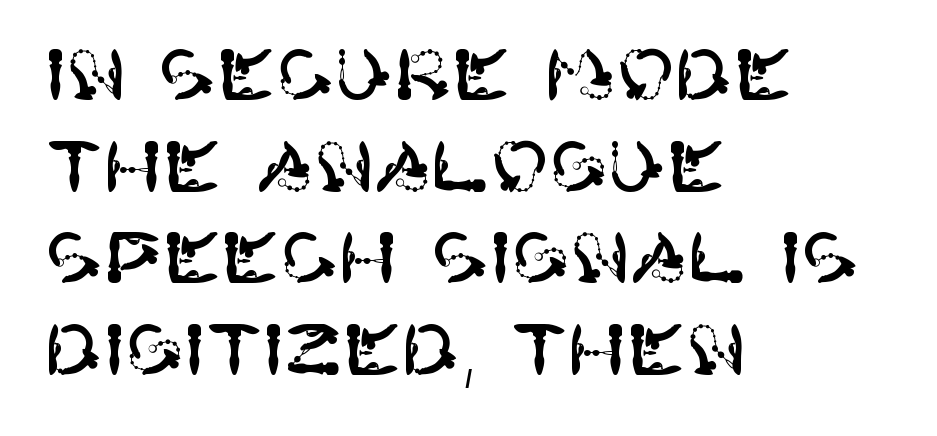
The image shows 70 px sans-serif type, upright; set left-aligned, normal line spacing (1.31x), normal letter spacing, not underlined; high stroke contrast and a large x-height.
